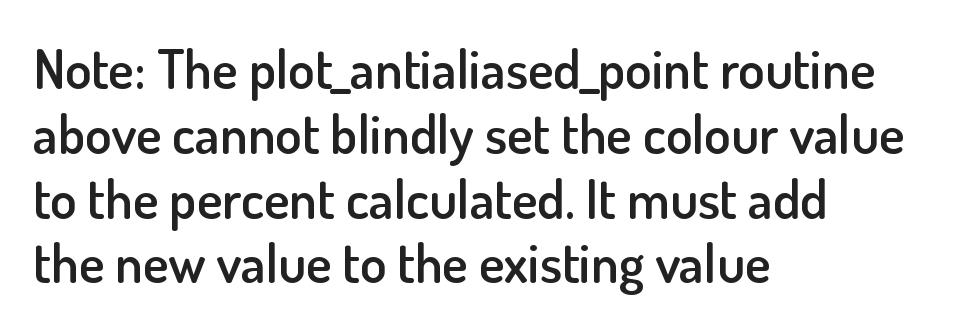
{"serif": "no", "italic": "no", "bold": "semi", "weight": "semibold", "width": "normal", "stroke_contrast": "low", "x_height": "small", "monospaced": "no", "underline": "no", "align": "left", "line_spacing_ratio": 1.2, "letter_spacing": "normal", "letter_spacing_em": 0.0, "glyph_px": 54}
